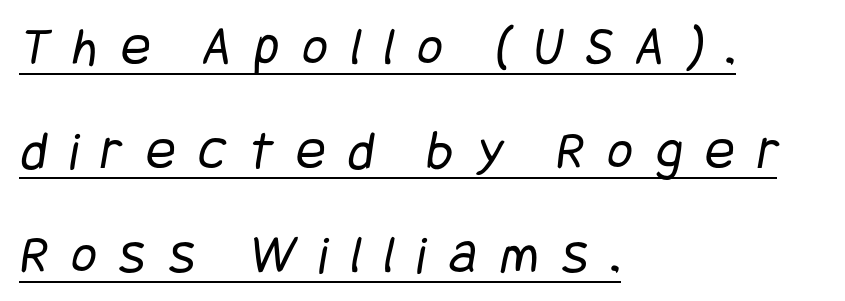
The image shows 55 px regular-weight, condensed sans-serif type; set left-aligned, line spacing 1.89x, unusually wide letter spacing (+0.42 em), underlined; low stroke contrast and a large x-height.
